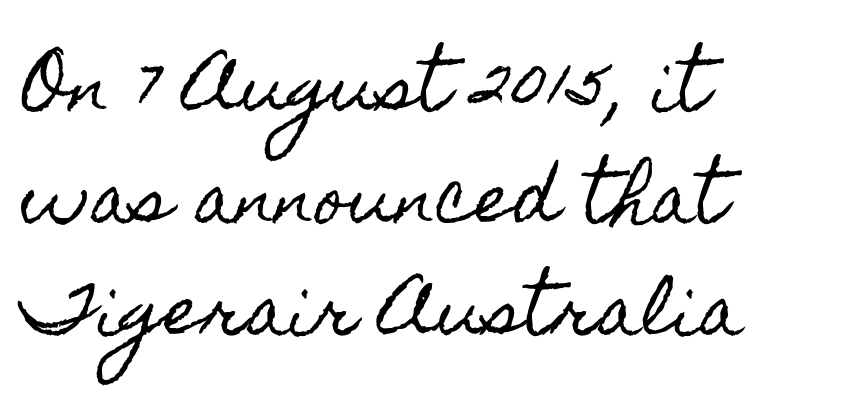
Each new line begins a customary step beneath the previous one. Honestly, the letter spacing is just normal — you wouldn't notice it. The compositor pushed each line to the left boundary. The space beneath each line is pristine and unruled. Proportional: the letters do not fall into vertical columns.
